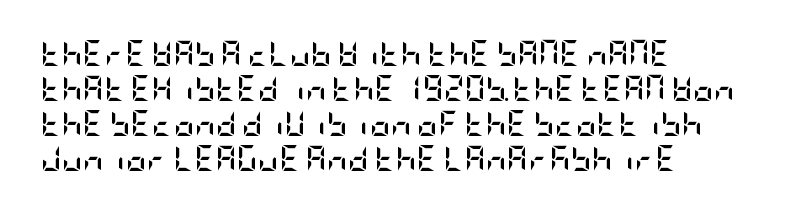
The image shows 26 px bold type, upright; set left-aligned, normal line spacing (1.35x), normal letter spacing, not underlined.
